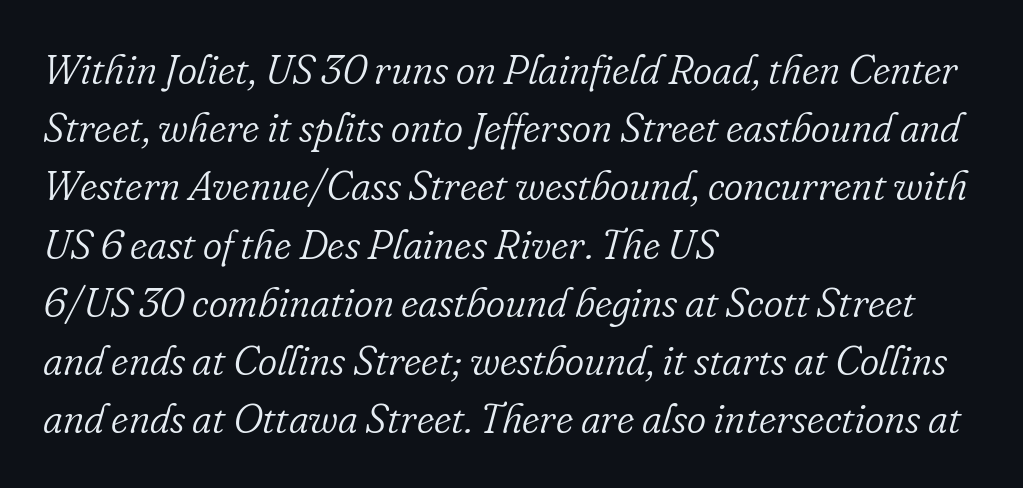
The rendering uses natural spacing where letterforms have individual widths. The rag falls on the right side of this text block. Baseline-to-baseline distance is the conventional proportion of letter height. Serifs: yes, visible at the terminals of the letterforms. Stroke mass is kept to a normal reading level or below. The gap between lines stays unmarked.
